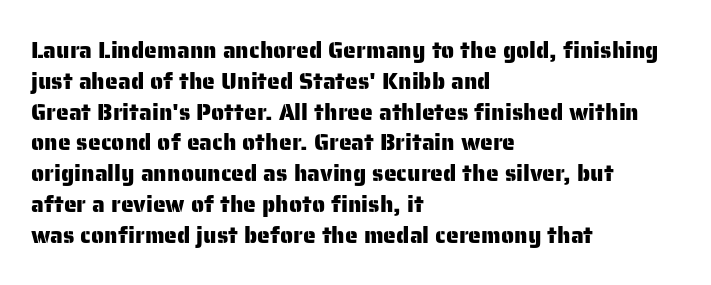
{"italic": "no", "underline": "no", "align": "left", "line_spacing": "normal", "line_spacing_ratio": 1.34, "letter_spacing": "normal", "letter_spacing_em": 0.0, "glyph_px": 23}
